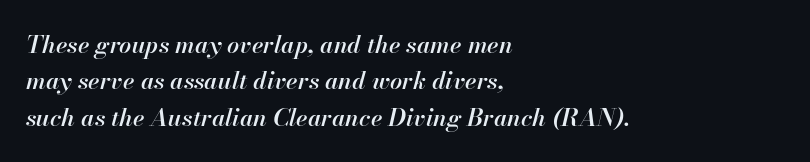
Q: Is the text bold? A: Semi-bold.
Q: Is the text italic (slanted)? A: Yes, it leans right by about 13 degrees.
Q: Is the text underlined? A: No.
Q: How is the paragraph aligned? A: Left-aligned.
Q: Is the spacing between letters normal or unusually wide? A: Normal.
Q: Is the spacing between lines tight, normal or loose? A: Normal.
